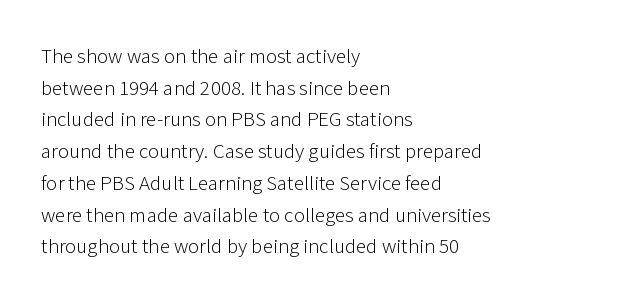
{"italic": "no", "bold": "no", "underline": "no", "align": "left", "line_spacing": "normal", "line_spacing_ratio": 1.51, "letter_spacing": "normal", "letter_spacing_em": 0.0, "glyph_px": 21}
